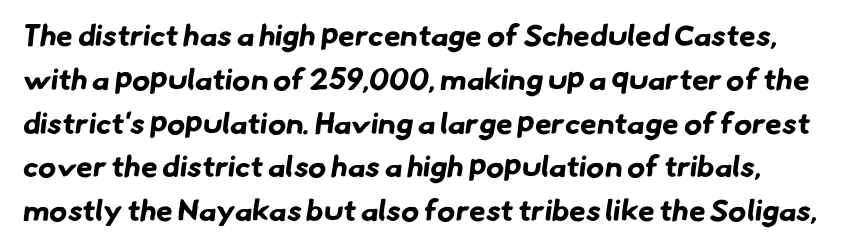
Q: Is the text bold? A: Yes.
Q: Is the typeface a serif or a sans-serif typeface? A: Sans-serif.
Q: Is the text underlined? A: No.
Q: Is the spacing between letters normal or unusually wide? A: Normal.
Q: Is the spacing between lines tight, normal or loose? A: Normal.
Q: Width (condensed, normal, or wide)? A: Normal.
Q: Stroke contrast? A: Low.
Q: x-height? A: Small.
Q: Monospaced? A: No.
